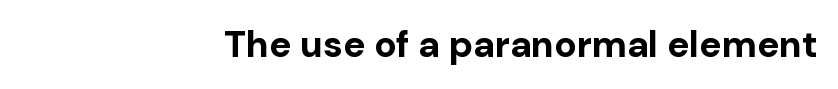
The image shows 37 px bold sans-serif type, upright; set right-aligned, normal letter spacing, not underlined; low stroke contrast and a medium x-height.
